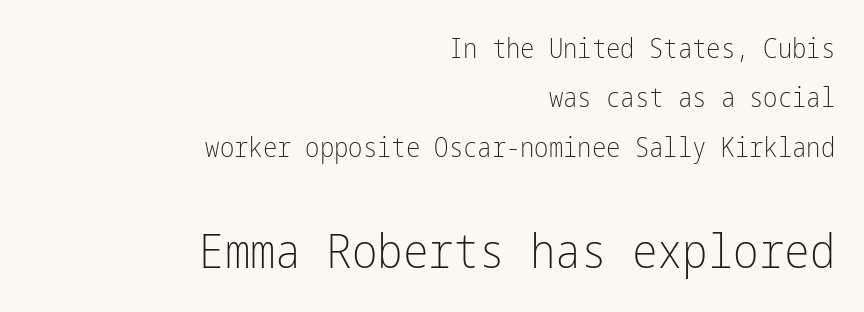
Q: Is the text bold? A: No.
Q: Is the text italic (slanted)? A: No, it is upright.
Q: Is the typeface a serif or a sans-serif typeface? A: Sans-serif.
Q: Is the text underlined? A: No.
Q: How is the paragraph aligned? A: Right-aligned.
Q: Is the spacing between letters normal or unusually wide? A: Normal.
Q: Which block of text is set in a larger size, the first (top) or the second (bottom)? A: The second (bottom) one.
Q: Width (condensed, normal, or wide)? A: Condensed.
Q: Stroke contrast? A: Low.
Q: x-height? A: Medium.
